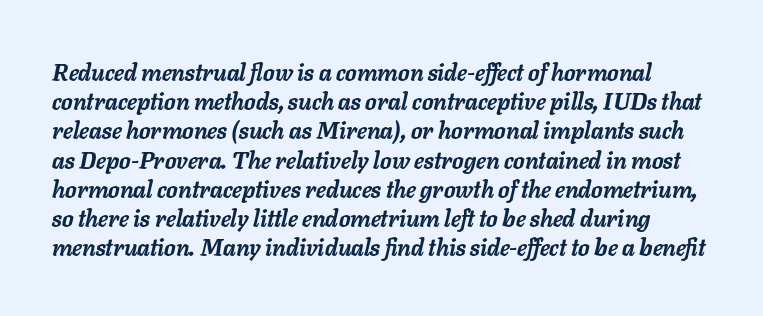
Heavy-handed strokes throughout: this text is bold. You could call the tracking neutral — neither tight nor loose. Bare-footed words on every line. Regarding leading, the lines here are spaced in the standard way. Notice how the stems are inclined rather than vertical — that's the hallmark of italics.
